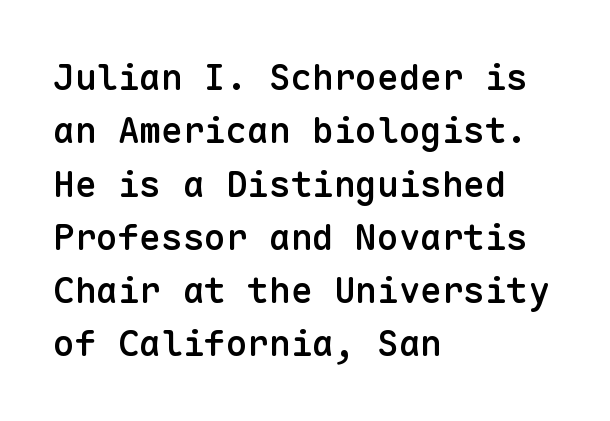
Rows of type keep a routine distance in the vertical direction. A typesetter would call this monospace, since all characters share one set width. Bare-footed words on every line. This rendering uses left alignment, leaving the right contour irregular.
